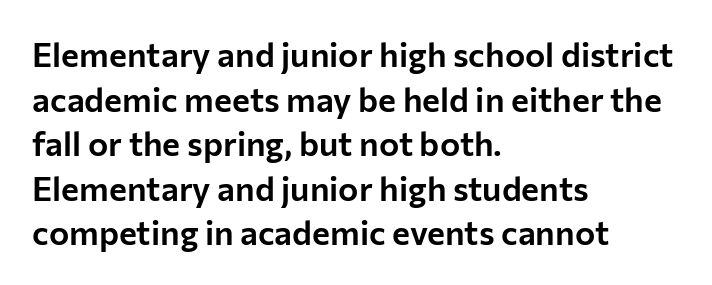
Q: Is the text italic (slanted)? A: No, it is upright.
Q: Is the typeface a serif or a sans-serif typeface? A: Sans-serif.
Q: Is the text underlined? A: No.
Q: How is the paragraph aligned? A: Left-aligned.
Q: Is the spacing between letters normal or unusually wide? A: Normal.
Q: Is the spacing between lines tight, normal or loose? A: Normal.
Q: Width (condensed, normal, or wide)? A: Normal.
Q: Stroke contrast? A: Low.
Q: x-height? A: Medium.
Q: Monospaced? A: No.
